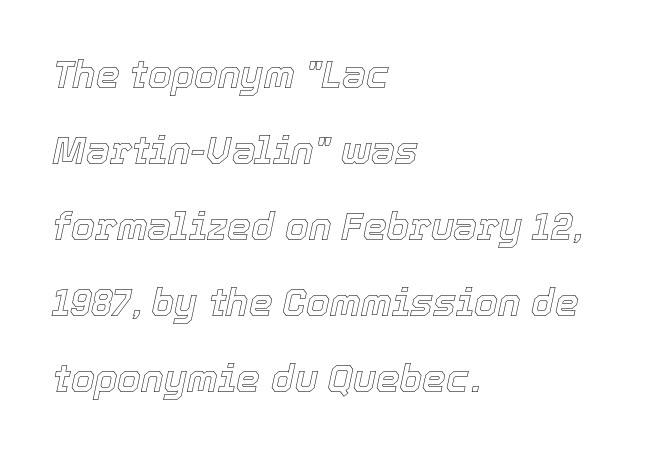
The letters are slanted; this is an italic face. Descenders hang freely into open space. The leading is generous, giving the passage an open texture. The compositor pushed each line to the left boundary.
